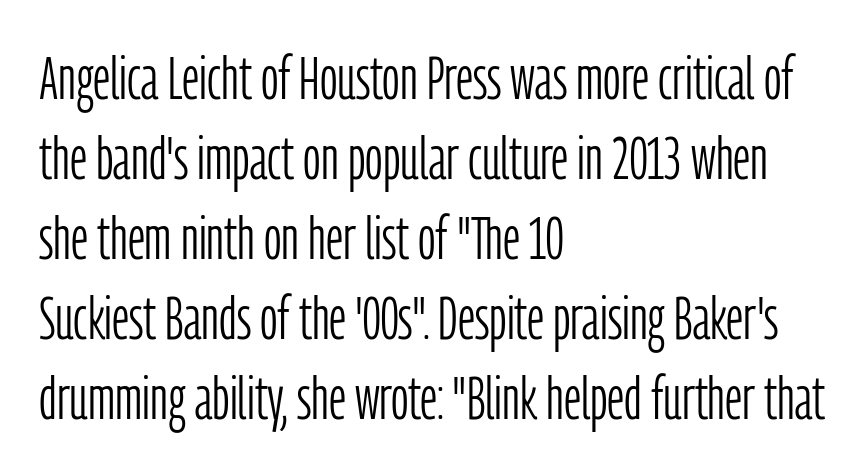
Q: Is the text bold? A: No.
Q: Is the text italic (slanted)? A: No, it is upright.
Q: Is the typeface a serif or a sans-serif typeface? A: Sans-serif.
Q: Is the text underlined? A: No.
Q: How is the paragraph aligned? A: Left-aligned.
Q: Is the spacing between letters normal or unusually wide? A: Normal.
Q: Is the spacing between lines tight, normal or loose? A: Normal.
Q: Width (condensed, normal, or wide)? A: Condensed.
Q: Stroke contrast? A: Low.
Q: x-height? A: Medium.
Q: Monospaced? A: No.
